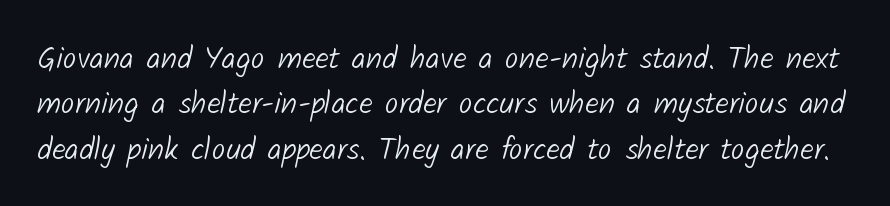
Q: Is the text bold? A: No.
Q: Is the typeface a serif or a sans-serif typeface? A: Sans-serif.
Q: Is the text underlined? A: No.
Q: Is the spacing between letters normal or unusually wide? A: Normal.
Q: Is the spacing between lines tight, normal or loose? A: Normal.
Q: Width (condensed, normal, or wide)? A: Normal.
Q: Stroke contrast? A: Low.
Q: x-height? A: Medium.
Q: Monospaced? A: No.
